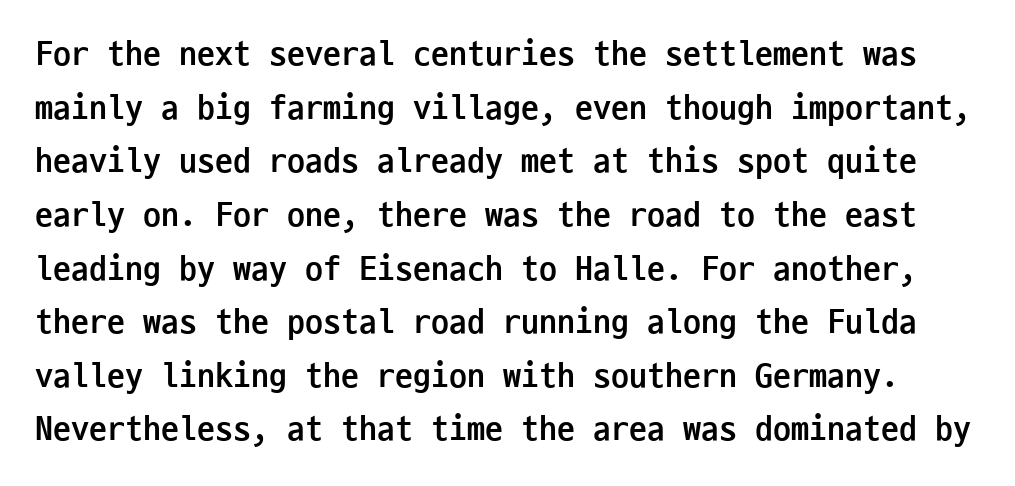
The image shows 36 px semibold, condensed sans-serif type, upright, monospaced; set normal line spacing (1.49x), normal letter spacing, not underlined; low stroke contrast and a medium x-height.
